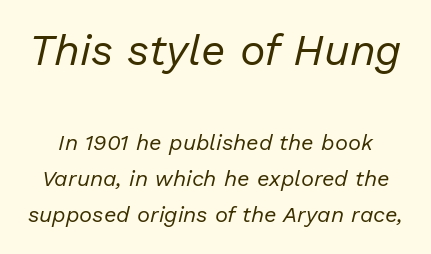
{"italic": "yes", "lean": "right", "slant_degrees": 13, "bold": "no", "weight": "regular", "width": "normal", "stroke_contrast": "low", "x_height": "medium", "monospaced": "no", "underline": "no", "line_spacing": "normal", "line_spacing_ratio": 1.63, "letter_spacing": "normal", "letter_spacing_em": 0.0, "larger_block": "first", "size_ratio": 1.95, "glyph_px": 43}
